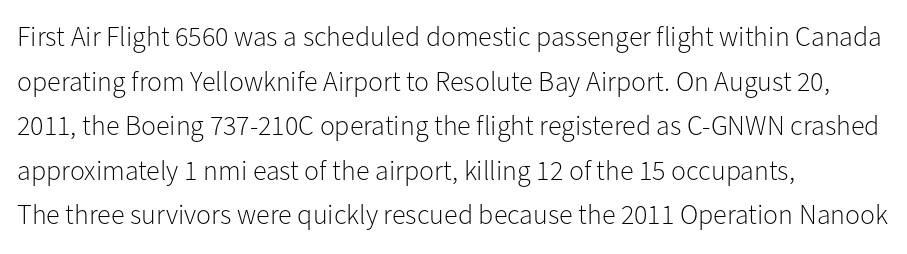
One glance says typical: line gaps are just what's usual. Layout note: lines flush left. I'd call this a sans setting — the letters go barefoot. Check the space under the baseline: it is left empty.
